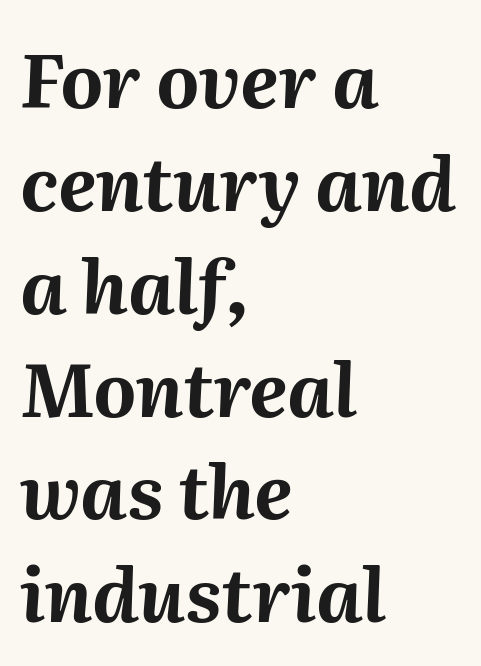
Rule under the text: the space is simply empty. The rendering applies a slant to the glyphs. These words are printed bold, with thick strokes throughout. Do the characters align in a grid? No, the font is proportional.
